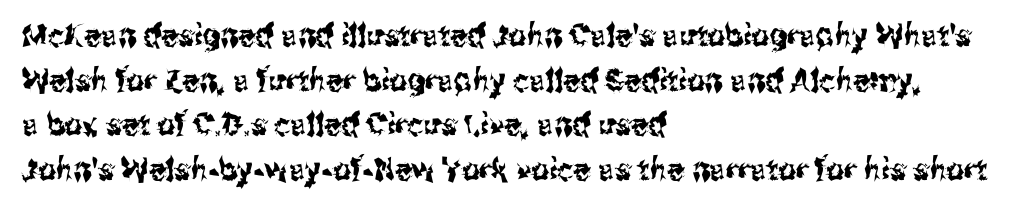
Q: Is the text italic (slanted)? A: No, it is upright.
Q: Is the typeface a serif or a sans-serif typeface? A: Sans-serif.
Q: Is the text underlined? A: No.
Q: How is the paragraph aligned? A: Left-aligned.
Q: Is the spacing between letters normal or unusually wide? A: Normal.
Q: Is the spacing between lines tight, normal or loose? A: Normal.
Q: Width (condensed, normal, or wide)? A: Condensed.
Q: Stroke contrast? A: Medium.
Q: x-height? A: Medium.
Q: Monospaced? A: No.
